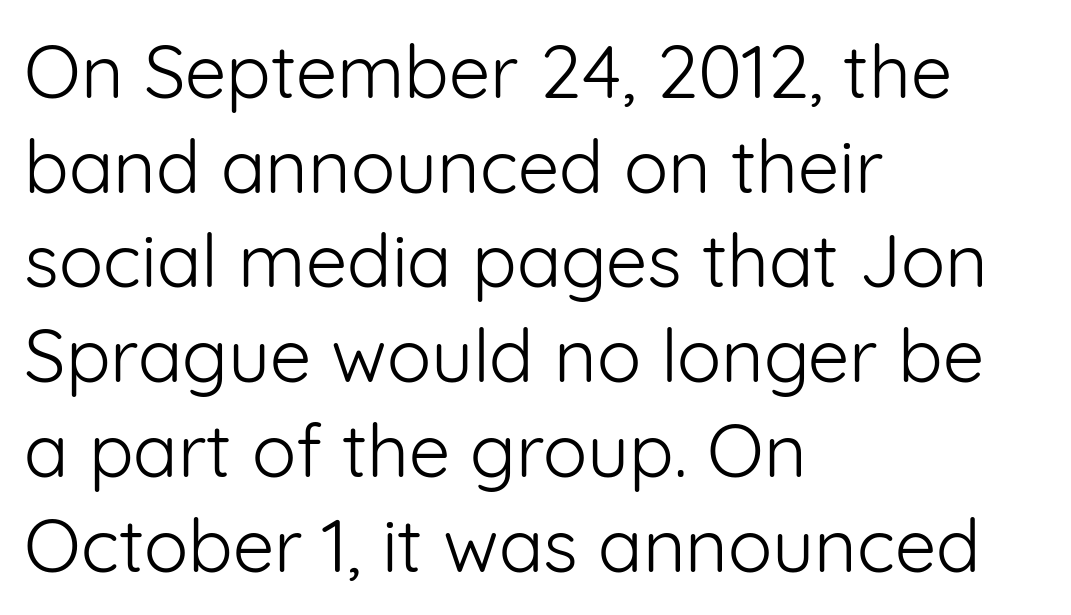
{"serif": "no", "italic": "no", "bold": "no", "weight": "light", "width": "normal", "stroke_contrast": "low", "x_height": "medium", "monospaced": "no", "underline": "no", "align": "left", "line_spacing": "normal", "line_spacing_ratio": 1.28, "letter_spacing": "normal", "letter_spacing_em": 0.0, "glyph_px": 74}
